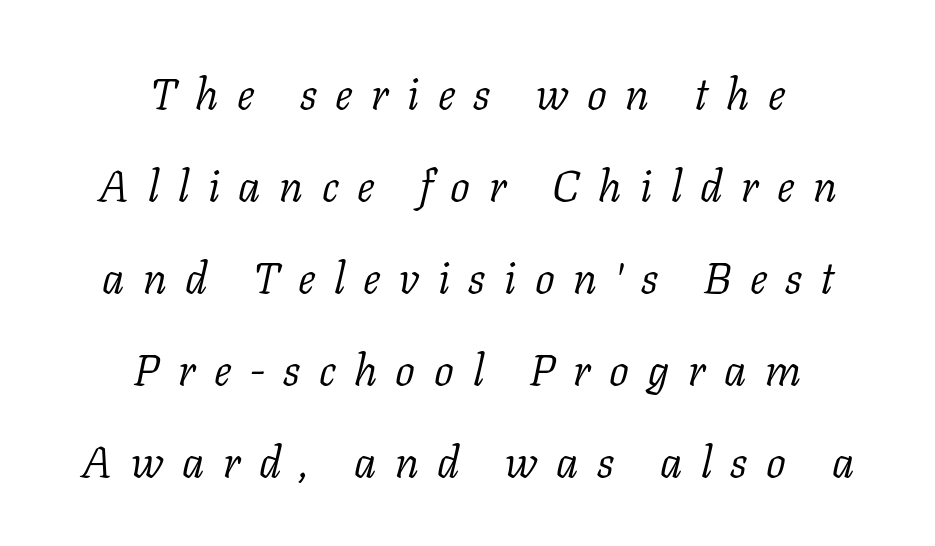
The image shows 44 px light serif type, italic (leaning right); set centered, loose line spacing (2.09x), unusually wide letter spacing (+0.42 em), not underlined; low stroke contrast and a medium x-height.
